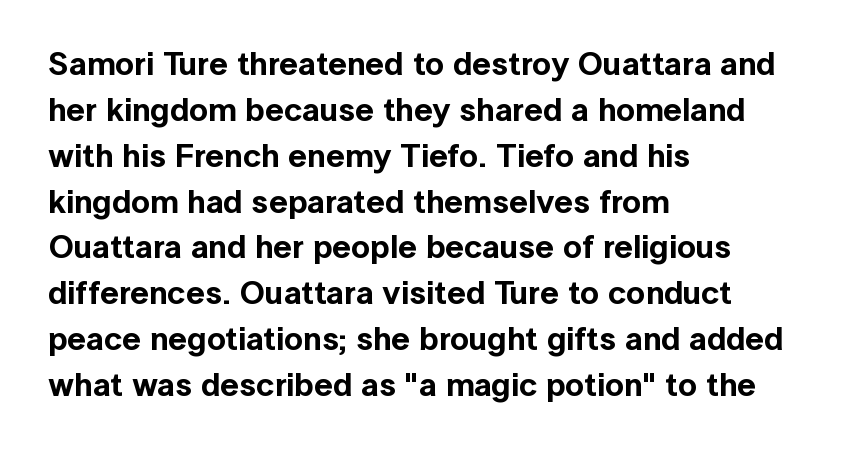
{"serif": "no", "italic": "no", "width": "normal", "x_height": "medium", "monospaced": "no", "underline": "no", "align": "left", "line_spacing": "normal", "line_spacing_ratio": 1.39, "letter_spacing": "normal", "letter_spacing_em": 0.0, "glyph_px": 33}
